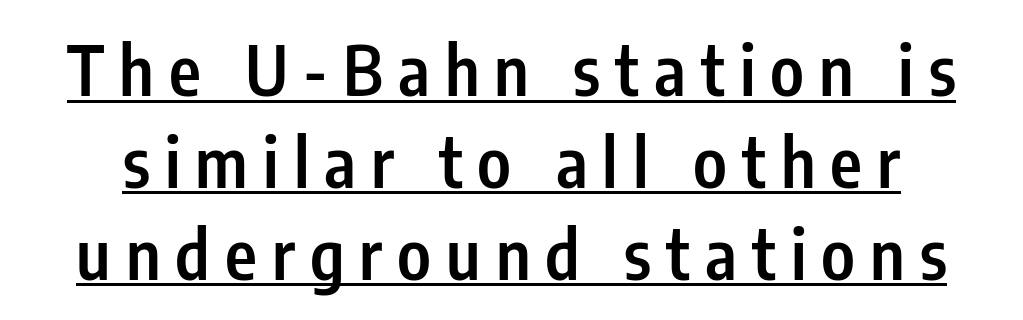
The leading is moderate, giving the passage an even texture. Short note: letters widely spaced. The typesetter has applied underlining to the passage shown. Slightly chunky letters — semibold, I'd say, not full bold. Is this a fixed-width face? No — the glyphs have proportional, varying widths.
